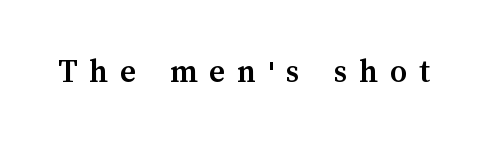
Q: Is the text bold? A: Yes.
Q: Is the text italic (slanted)? A: No, it is upright.
Q: Is the text underlined? A: No.
Q: Is the spacing between letters normal or unusually wide? A: Unusually wide.
Q: Width (condensed, normal, or wide)? A: Normal.
Q: Stroke contrast? A: Medium.
Q: x-height? A: Medium.
Q: Monospaced? A: No.
